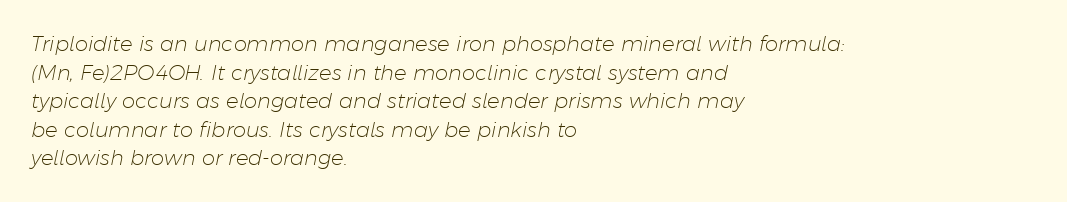
The image shows 21 px text type, italic (leaning right); set left-aligned, normal line spacing (1.36x), normal letter spacing, not underlined.
